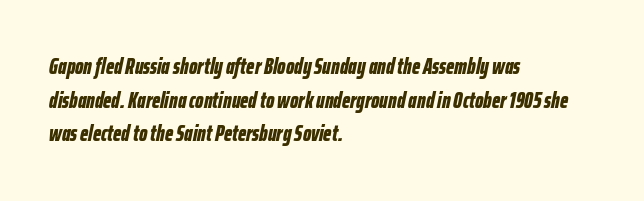
The image shows 22 px bold type, italic (leaning right); set left-aligned, normal line spacing (1.53x), normal letter spacing, not underlined.
